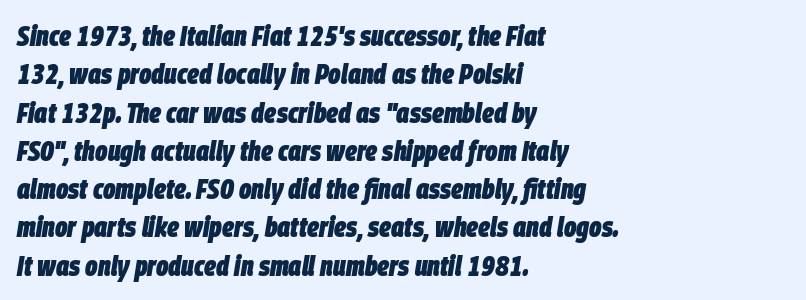
Q: Is the text bold? A: Yes.
Q: Is the text italic (slanted)? A: Yes, it leans right by about 9 degrees.
Q: Is the text underlined? A: No.
Q: How is the paragraph aligned? A: Left-aligned.
Q: Is the spacing between letters normal or unusually wide? A: Normal.
Q: Is the spacing between lines tight, normal or loose? A: Normal.
Q: Width (condensed, normal, or wide)? A: Condensed.
Q: Stroke contrast? A: Low.
Q: x-height? A: Large.
Q: Monospaced? A: No.
